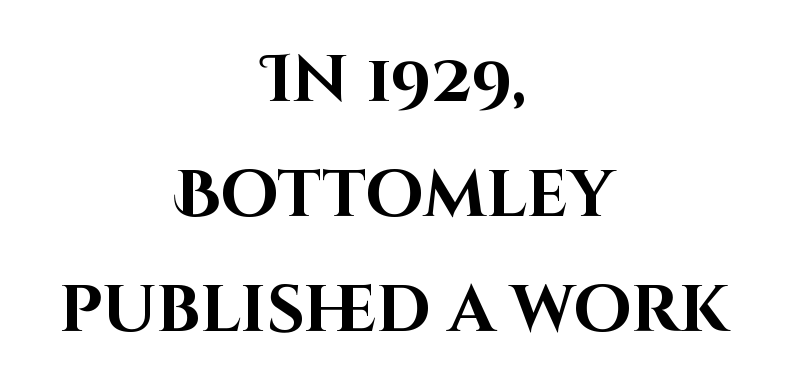
{"serif": "no", "italic": "no", "bold": "yes", "weight": "bold", "width": "normal", "stroke_contrast": "high", "x_height": "large", "monospaced": "no", "underline": "no", "align": "center", "line_spacing_ratio": 1.74, "letter_spacing": "normal", "letter_spacing_em": 0.0, "glyph_px": 66}
